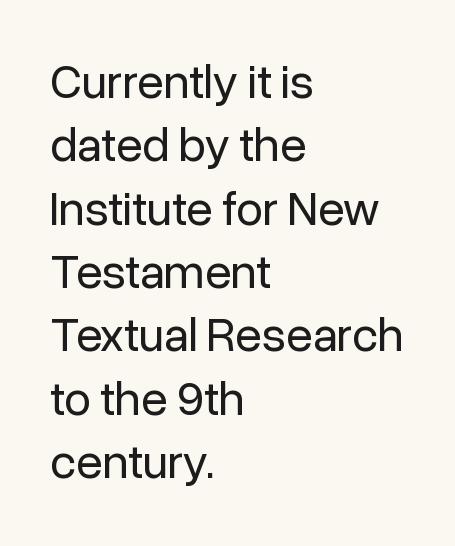
{"serif": "no", "italic": "no", "bold": "no", "weight": "regular", "width": "normal", "stroke_contrast": "low", "x_height": "medium", "monospaced": "no", "underline": "no", "align": "left", "line_spacing": "normal", "line_spacing_ratio": 1.32, "letter_spacing": "normal", "letter_spacing_em": 0.0, "glyph_px": 48}
